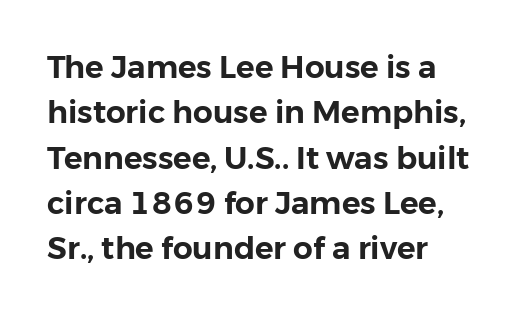
Q: Is the text italic (slanted)? A: No, it is upright.
Q: Is the typeface a serif or a sans-serif typeface? A: Sans-serif.
Q: Is the text underlined? A: No.
Q: How is the paragraph aligned? A: Left-aligned.
Q: Is the spacing between letters normal or unusually wide? A: Normal.
Q: Is the spacing between lines tight, normal or loose? A: Normal.
Q: Width (condensed, normal, or wide)? A: Normal.
Q: Stroke contrast? A: Low.
Q: x-height? A: Medium.
Q: Monospaced? A: No.
